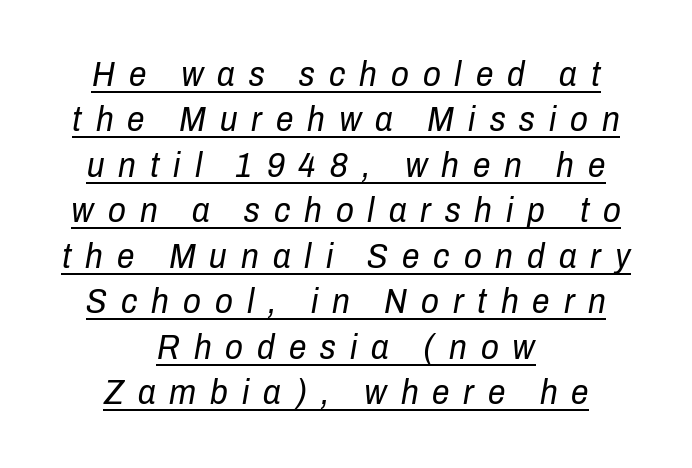
The image shows 35 px regular-weight, condensed type, italic (leaning right); set centered, normal line spacing (1.3x), unusually wide letter spacing (+0.4 em), underlined; low stroke contrast and a medium x-height.
